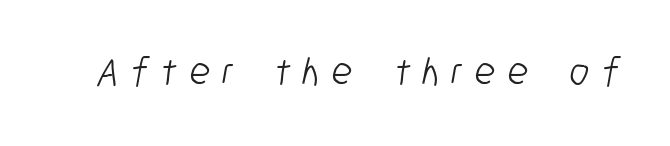
{"serif": "no", "bold": "no", "weight": "light", "width": "condensed", "stroke_contrast": "low", "x_height": "medium", "monospaced": "no", "underline": "no", "letter_spacing": "wide", "letter_spacing_em": 0.27, "glyph_px": 41}
